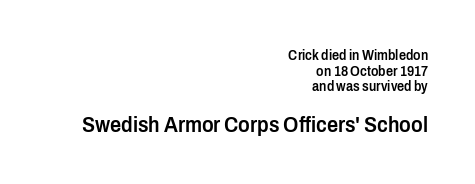
{"italic": "no", "bold": "semi", "underline": "no", "align": "right", "line_spacing": "tight", "line_spacing_ratio": 1.12, "letter_spacing": "normal", "letter_spacing_em": 0.0, "larger_block": "second", "size_ratio": 1.57, "glyph_px": 22}
